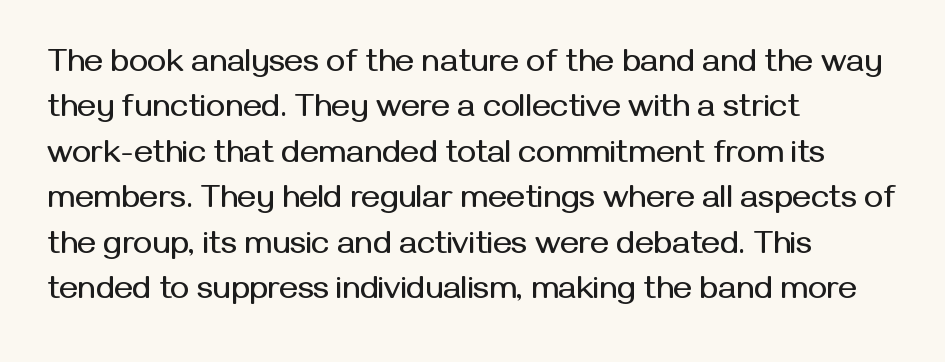
{"serif": "no", "italic": "no", "width": "normal", "stroke_contrast": "medium", "x_height": "medium", "monospaced": "no", "underline": "no", "align": "left", "line_spacing": "normal", "line_spacing_ratio": 1.42, "letter_spacing": "normal", "letter_spacing_em": 0.0, "glyph_px": 32}
